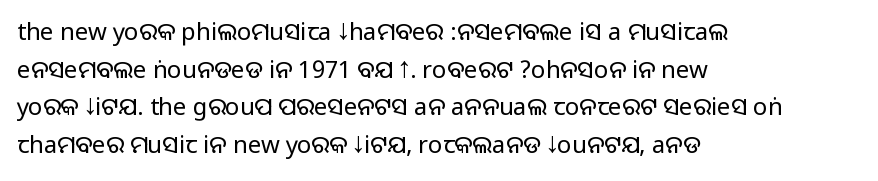
Q: Is the text italic (slanted)? A: No, it is upright.
Q: Is the text underlined? A: No.
Q: How is the paragraph aligned? A: Left-aligned.
Q: Is the spacing between letters normal or unusually wide? A: Normal.
Q: Is the spacing between lines tight, normal or loose? A: Normal.
